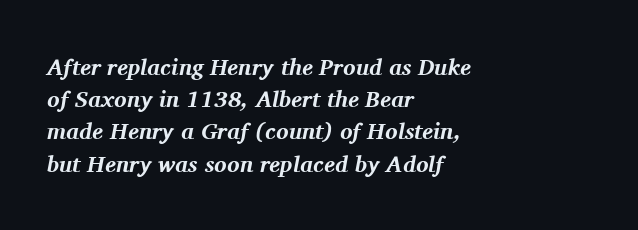
Does the weight exceed regular? Yes, all the way to bold. The face used here has a pronounced slope to its letters. Has an underline been added? It has not. One-word summary of the alignment: left. Normally led — the rows are evenly, conventionally spaced.
